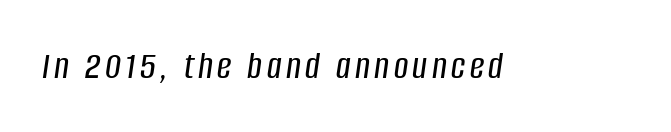
The image shows 40 px condensed type, italic (leaning right); set not underlined; low stroke contrast and a large x-height.
